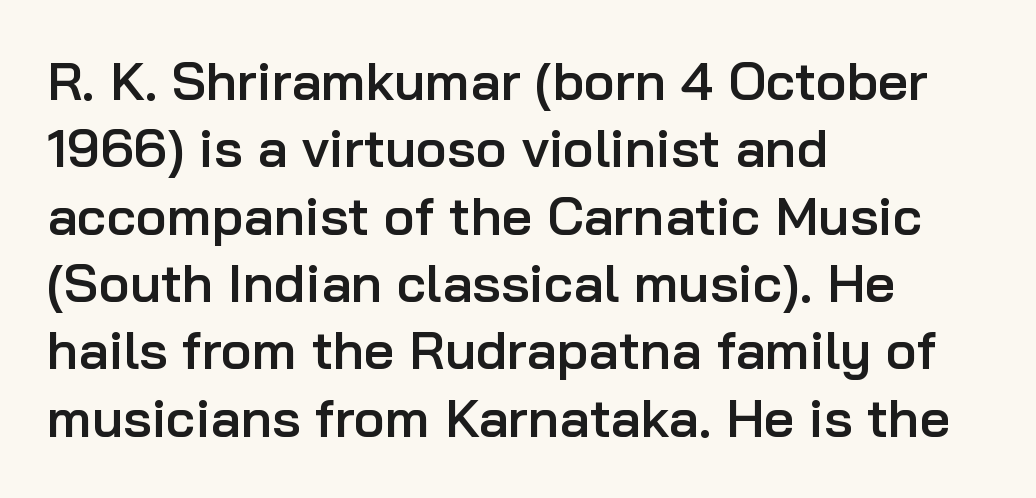
{"serif": "no", "italic": "no", "bold": "semi", "weight": "semibold", "width": "normal", "stroke_contrast": "low", "x_height": "medium", "monospaced": "no", "underline": "no", "align": "left", "line_spacing": "normal", "line_spacing_ratio": 1.27, "letter_spacing": "normal", "letter_spacing_em": 0.0, "glyph_px": 53}
